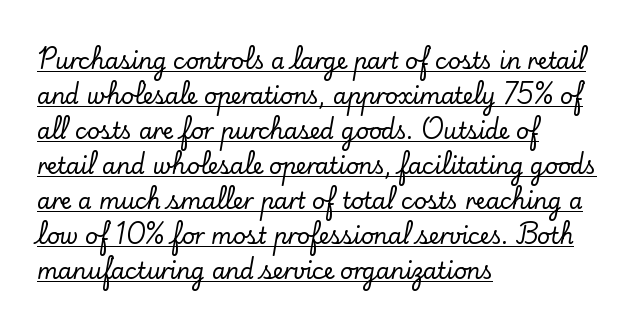
The image shows 22 px text type; set left-aligned, normal line spacing (1.59x), normal letter spacing, underlined.
